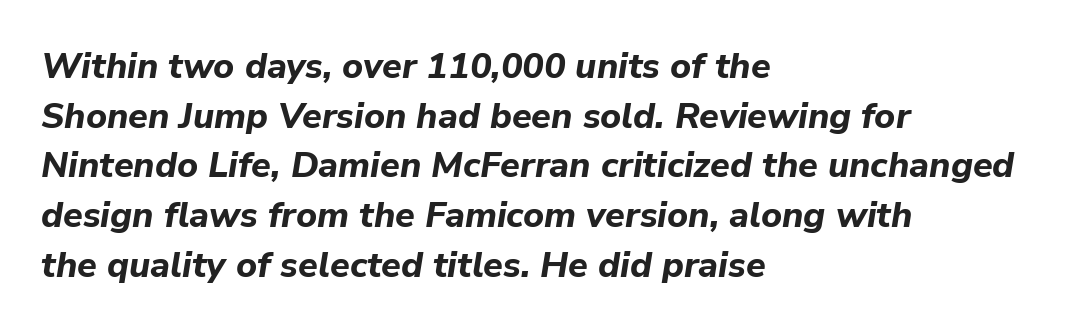
Q: Is the text bold? A: Yes.
Q: Is the text italic (slanted)? A: Yes, it leans right by about 9 degrees.
Q: Is the text underlined? A: No.
Q: How is the paragraph aligned? A: Left-aligned.
Q: Is the spacing between letters normal or unusually wide? A: Normal.
Q: Is the spacing between lines tight, normal or loose? A: Normal.
Q: Width (condensed, normal, or wide)? A: Normal.
Q: Stroke contrast? A: Low.
Q: x-height? A: Medium.
Q: Monospaced? A: No.
